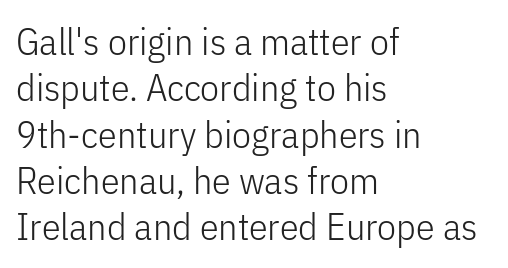
Q: Is the text bold? A: No.
Q: Is the text italic (slanted)? A: No, it is upright.
Q: Is the typeface a serif or a sans-serif typeface? A: Sans-serif.
Q: Is the text underlined? A: No.
Q: How is the paragraph aligned? A: Left-aligned.
Q: Is the spacing between letters normal or unusually wide? A: Normal.
Q: Width (condensed, normal, or wide)? A: Condensed.
Q: Stroke contrast? A: Low.
Q: x-height? A: Medium.
Q: Monospaced? A: No.
